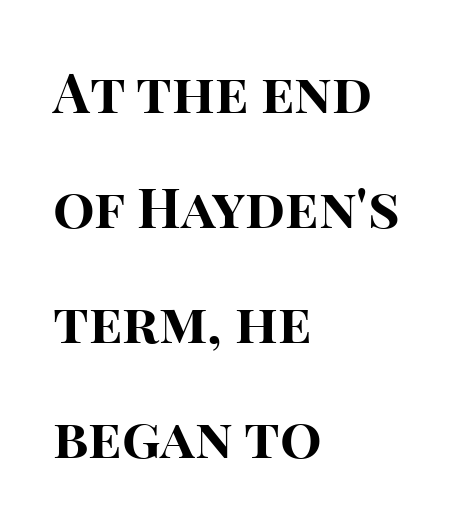
{"serif": "no", "italic": "no", "bold": "yes", "weight": "bold", "width": "normal", "stroke_contrast": "high", "x_height": "large", "monospaced": "no", "underline": "no", "align": "left", "line_spacing": "loose", "line_spacing_ratio": 2.09, "letter_spacing": "normal", "letter_spacing_em": 0.0, "glyph_px": 55}
